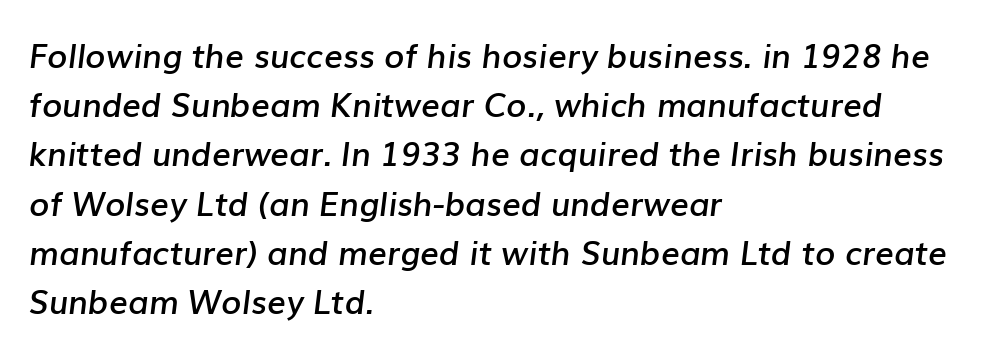
Q: Is the text bold? A: Semi-bold.
Q: Is the text italic (slanted)? A: Yes, it leans right by about 7 degrees.
Q: Is the text underlined? A: No.
Q: How is the paragraph aligned? A: Left-aligned.
Q: Is the spacing between letters normal or unusually wide? A: Normal.
Q: Is the spacing between lines tight, normal or loose? A: Normal.
Q: Width (condensed, normal, or wide)? A: Normal.
Q: Stroke contrast? A: Low.
Q: x-height? A: Medium.
Q: Monospaced? A: No.
